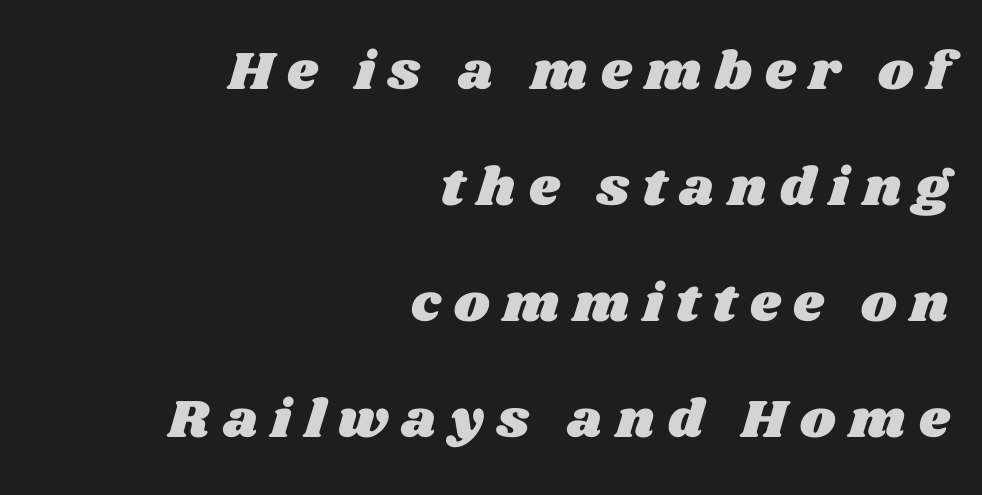
{"width": "wide", "stroke_contrast": "medium", "x_height": "large", "monospaced": "no", "underline": "no", "align": "right", "line_spacing": "loose", "line_spacing_ratio": 2.15, "letter_spacing": "wide", "letter_spacing_em": 0.25, "glyph_px": 54}
